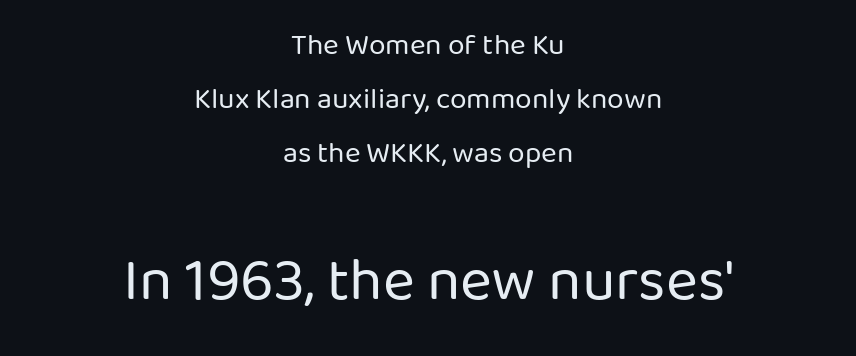
Q: Is the text bold? A: No.
Q: Is the text italic (slanted)? A: No, it is upright.
Q: Is the typeface a serif or a sans-serif typeface? A: Sans-serif.
Q: Is the text underlined? A: No.
Q: How is the paragraph aligned? A: Centered.
Q: Is the spacing between letters normal or unusually wide? A: Normal.
Q: Which block of text is set in a larger size, the first (top) or the second (bottom)? A: The second (bottom) one.
Q: Width (condensed, normal, or wide)? A: Normal.
Q: Stroke contrast? A: Low.
Q: x-height? A: Medium.
Q: Monospaced? A: No.
